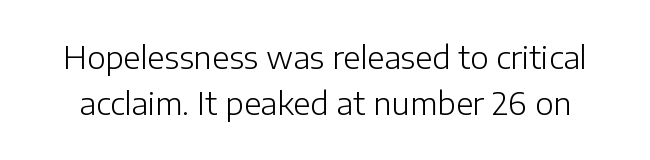
Is the type heavy? It reads as light-to-regular instead. Think of a printed novel: that variable character pitch is what you see here. Default kerning and tracking; the words read as compact shapes. Check under the words: just untouched page. Letterform terminals end flat and unadorned throughout the passage. Reading down the column, the eye jumps a familiar distance to each next line.
